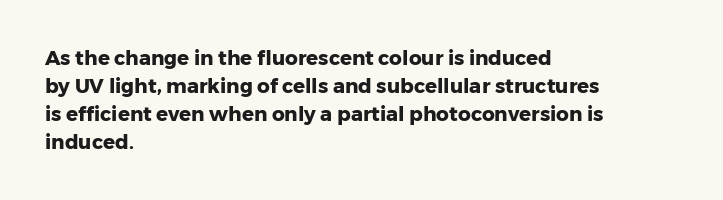
Q: Is the text bold? A: Yes.
Q: Is the text italic (slanted)? A: No, it is upright.
Q: Is the text underlined? A: No.
Q: How is the paragraph aligned? A: Left-aligned.
Q: Is the spacing between letters normal or unusually wide? A: Normal.
Q: Is the spacing between lines tight, normal or loose? A: Normal.
